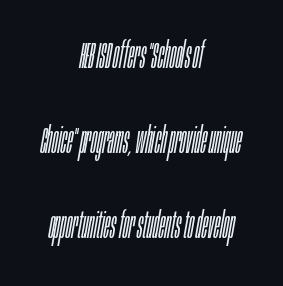
Spacing verdict: proportional, widths tailored to each character. A great deal of white space separates one row of letters from the next. The whole block is typeset with a tilt. A student would call this center alignment; a typographer would say set centered. This is not heavy type; no bold has been used. Decoration check: the copy has no underline.
